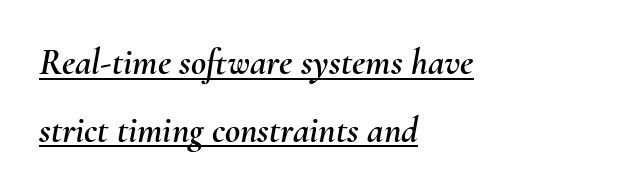
The image shows 37 px text type, italic (leaning right); set left-aligned, line spacing 1.83x, normal letter spacing, underlined; medium stroke contrast and a small x-height.
